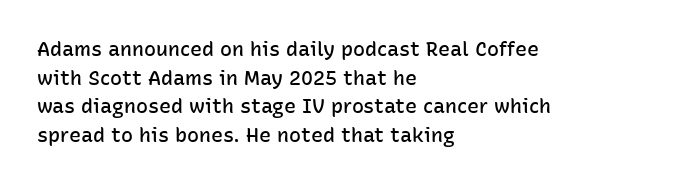
The type sits square on the baseline with zero lean. The lines are quadded left. Is the letter spacing exaggerated? No — it looks like the ordinary default. The designer left line spacing at the default. A bit beefed up — I'd call it semibold rather than bold. Underlining? Definitely not there.
